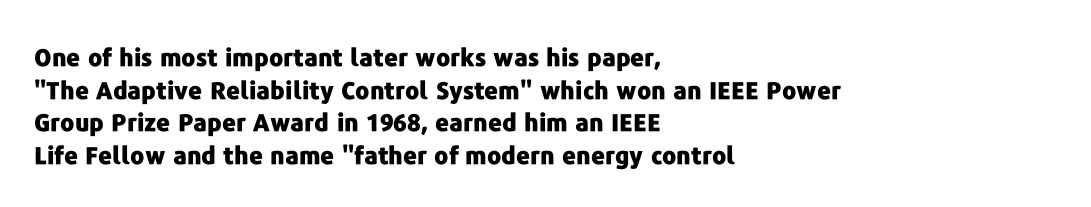
The image shows 24 px bold type, upright; set left-aligned, normal line spacing (1.36x), normal letter spacing, not underlined.
